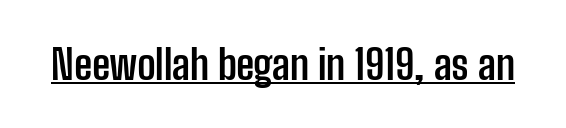
The image shows 41 px semibold, condensed sans-serif type, upright; set normal letter spacing, underlined; low stroke contrast and a medium x-height.
